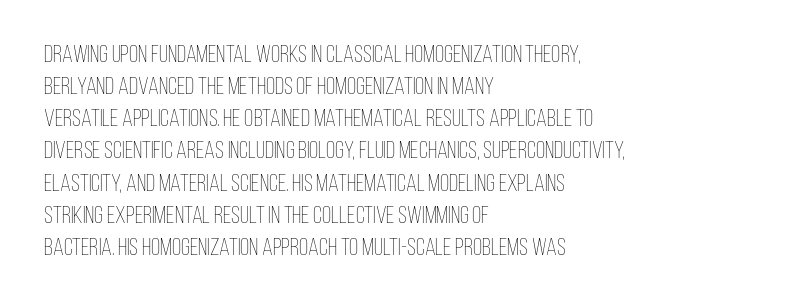
The image shows 24 px text type, upright; set left-aligned, normal line spacing (1.34x), normal letter spacing, not underlined.
